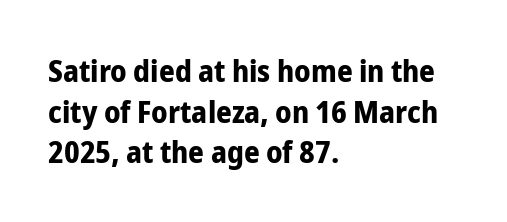
The block of text has a typical density, with ordinary space between rows. The paragraph has a hard left edge and a soft right edge. Check where the strokes stop: nothing finishes them off — pure sans. The face used here has the dense, thick strokes of a bold. The letters stand upright; this is a roman face. Is this a fixed-width face? No — the glyphs have proportional, varying widths.
